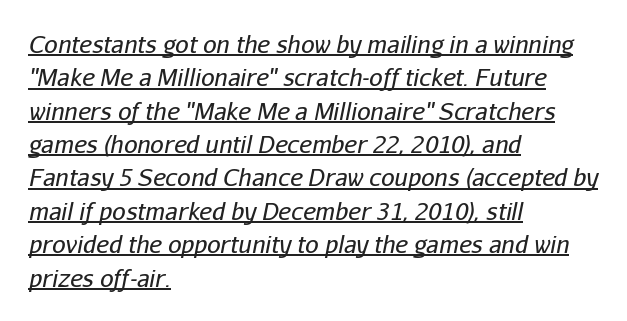
Caption: face not bold, strokes unweighted. This is underlined copy, the kind a proofreader might mark for attention. Short note: letters normally spaced. The typesetter chose a ragged-right arrangement here. Rendered with sloped, italic letterforms.
